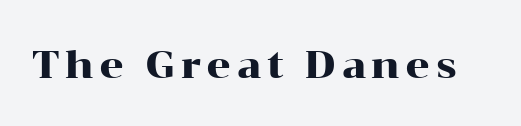
The image shows 38 px wide serif type, upright; set not underlined; high stroke contrast and a medium x-height.
